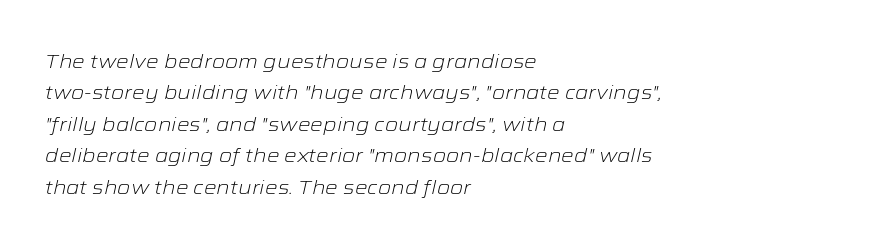
{"italic": "yes", "lean": "right", "slant_degrees": 12, "bold": "no", "underline": "no", "align": "left", "line_spacing": "normal", "line_spacing_ratio": 1.57, "letter_spacing": "normal", "letter_spacing_em": 0.0, "glyph_px": 20}
